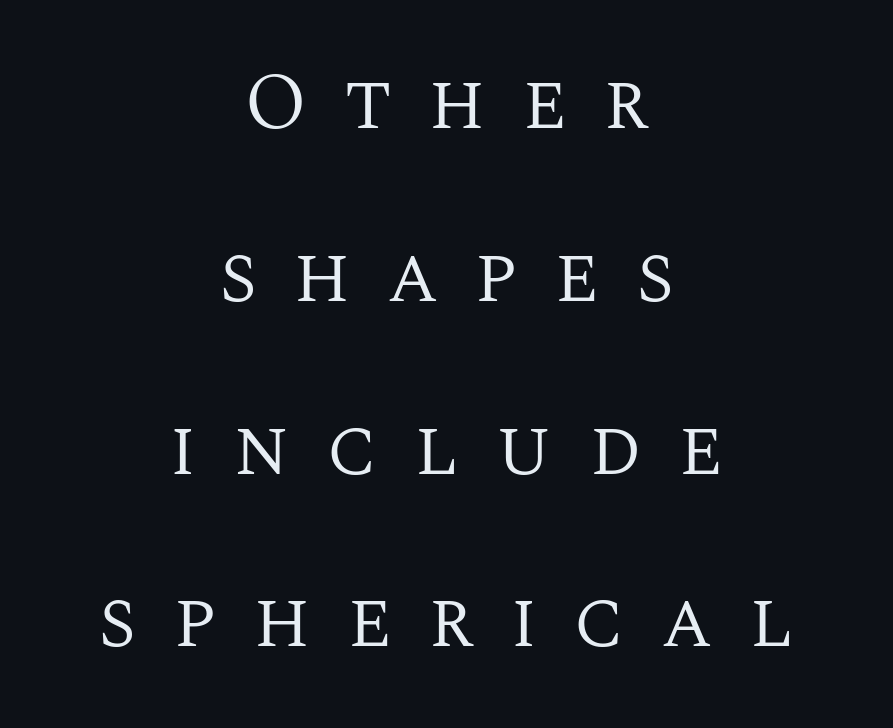
The image shows 80 px regular-weight serif type, upright; set centered, loose line spacing (2.16x), unusually wide letter spacing (+0.45 em), not underlined; medium stroke contrast and a large x-height.
